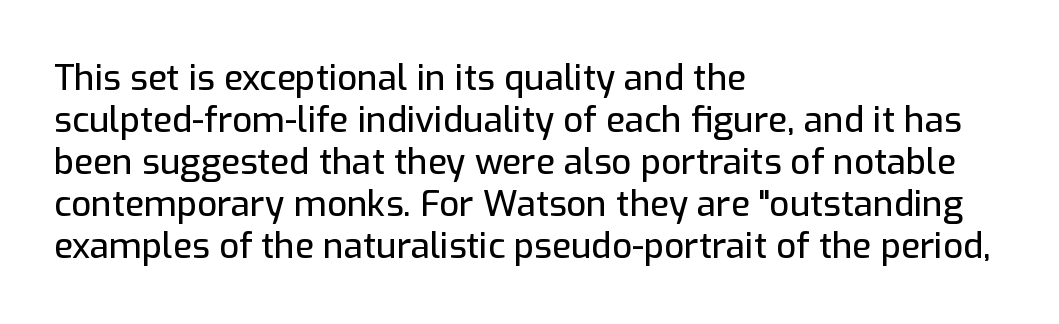
{"serif": "no", "italic": "no", "width": "normal", "stroke_contrast": "low", "x_height": "medium", "monospaced": "no", "underline": "no", "align": "left", "line_spacing_ratio": 1.2, "letter_spacing": "normal", "letter_spacing_em": 0.0, "glyph_px": 35}
